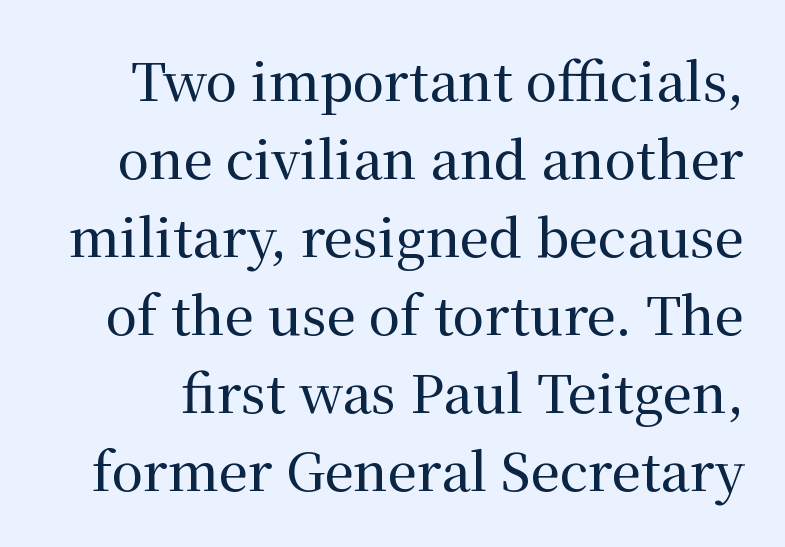
{"serif": "yes", "italic": "no", "width": "normal", "stroke_contrast": "medium", "x_height": "medium", "monospaced": "no", "underline": "no", "line_spacing": "normal", "line_spacing_ratio": 1.5, "letter_spacing": "normal", "letter_spacing_em": 0.0, "glyph_px": 52}
